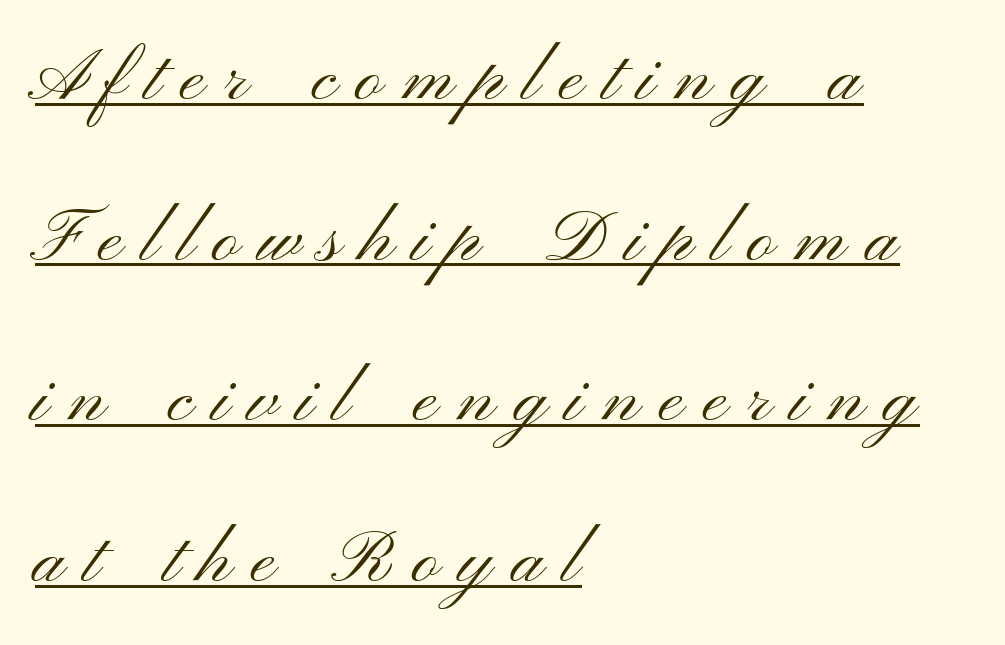
The image shows 73 px light, wide sans-serif type; set left-aligned, loose line spacing (2.2x), unusually wide letter spacing (+0.27 em), underlined; medium stroke contrast and a small x-height.
